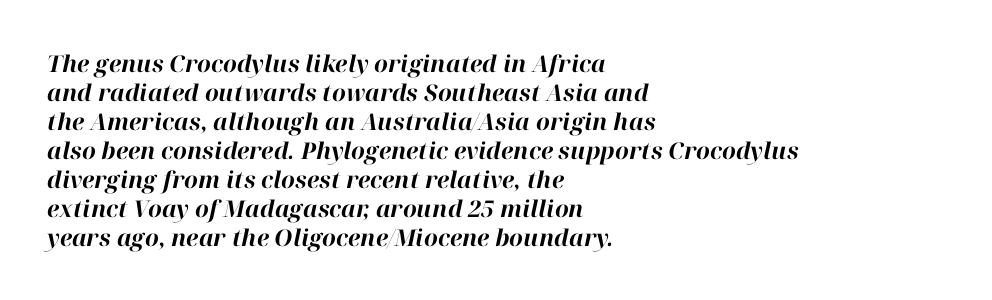
The image shows 23 px bold type, italic (leaning right); set left-aligned, normal line spacing (1.26x), normal letter spacing, not underlined.
